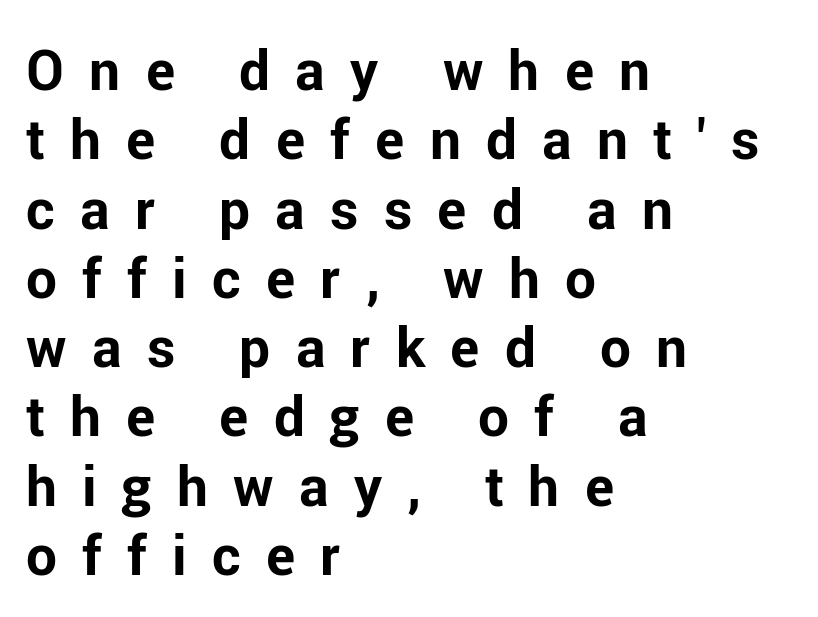
{"serif": "no", "italic": "no", "bold": "yes", "weight": "bold", "width": "normal", "stroke_contrast": "low", "x_height": "medium", "monospaced": "no", "underline": "no", "align": "left", "line_spacing": "normal", "line_spacing_ratio": 1.26, "letter_spacing": "wide", "letter_spacing_em": 0.46, "glyph_px": 55}
